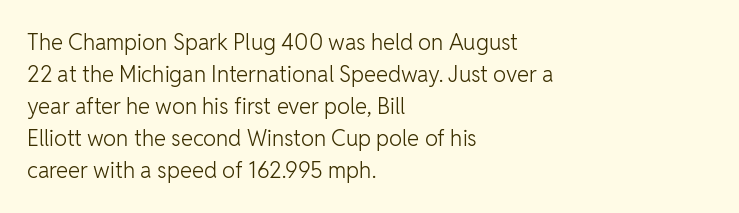
Weight: in the light-to-regular range. These lines keep a tight, regular rhythm from letter to letter. Any mark beneath the type? The region is blank. Left-aligned paragraph, ragged on the right. If you drew a line through each stem, it would be perfectly vertical. Honestly, the row spacing looks completely unremarkable.
